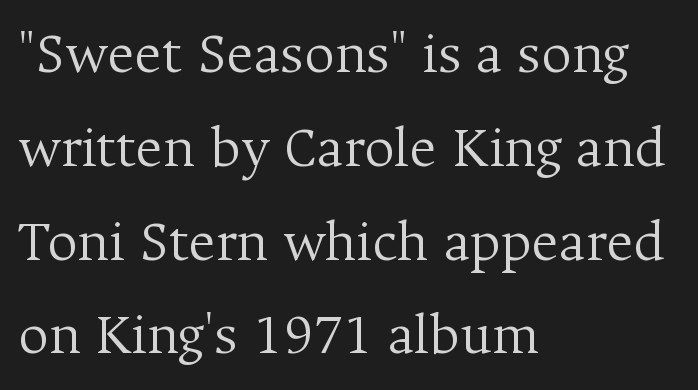
Q: Is the text bold? A: No.
Q: Is the text italic (slanted)? A: No, it is upright.
Q: Is the typeface a serif or a sans-serif typeface? A: Serif.
Q: Is the text underlined? A: No.
Q: How is the paragraph aligned? A: Left-aligned.
Q: Is the spacing between letters normal or unusually wide? A: Normal.
Q: Is the spacing between lines tight, normal or loose? A: Normal.
Q: Width (condensed, normal, or wide)? A: Normal.
Q: Stroke contrast? A: Medium.
Q: x-height? A: Medium.
Q: Monospaced? A: No.
